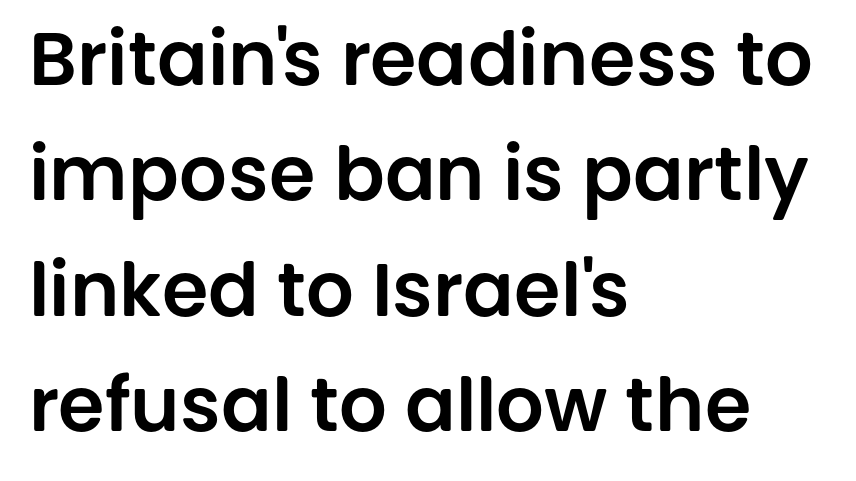
{"serif": "no", "italic": "no", "width": "normal", "stroke_contrast": "low", "x_height": "large", "monospaced": "no", "underline": "no", "align": "left", "line_spacing": "normal", "line_spacing_ratio": 1.54, "letter_spacing": "normal", "letter_spacing_em": 0.0, "glyph_px": 75}
